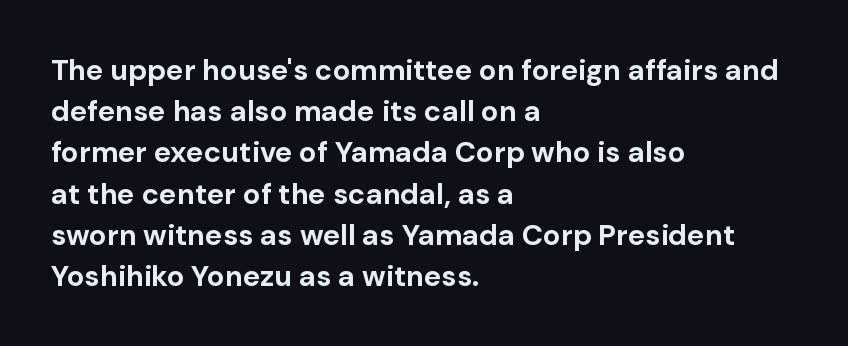
Q: Is the text bold? A: Yes.
Q: Is the text italic (slanted)? A: No, it is upright.
Q: Is the typeface a serif or a sans-serif typeface? A: Sans-serif.
Q: Is the text underlined? A: No.
Q: How is the paragraph aligned? A: Left-aligned.
Q: Is the spacing between letters normal or unusually wide? A: Normal.
Q: Is the spacing between lines tight, normal or loose? A: Normal.
Q: Width (condensed, normal, or wide)? A: Normal.
Q: Stroke contrast? A: Low.
Q: x-height? A: Medium.
Q: Monospaced? A: No.
